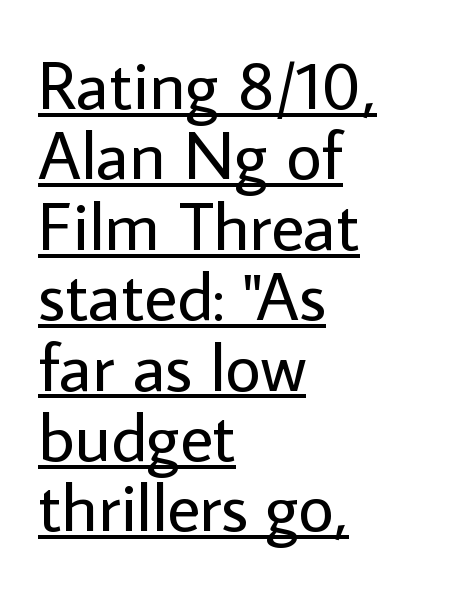
Q: Is the text bold? A: No.
Q: Is the text italic (slanted)? A: No, it is upright.
Q: Is the typeface a serif or a sans-serif typeface? A: Sans-serif.
Q: Is the text underlined? A: Yes.
Q: How is the paragraph aligned? A: Left-aligned.
Q: Is the spacing between letters normal or unusually wide? A: Normal.
Q: Is the spacing between lines tight, normal or loose? A: Tight.
Q: Width (condensed, normal, or wide)? A: Normal.
Q: Stroke contrast? A: Low.
Q: x-height? A: Medium.
Q: Monospaced? A: No.
